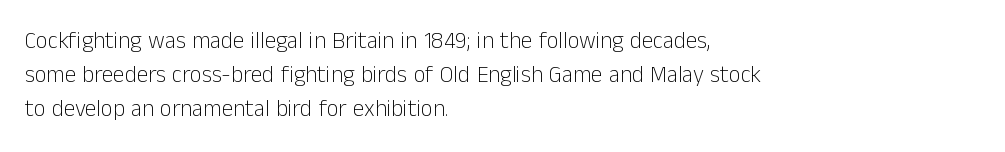
The type sits square on the baseline with zero lean. Stem width sits at or under what a default text font uses. Horizontally, the lines are justified to the leading edge only. This sample keeps an unexceptional amount of space between lines. The space beneath each line is pristine and unruled. There is no visible air inserted between adjacent glyphs.
